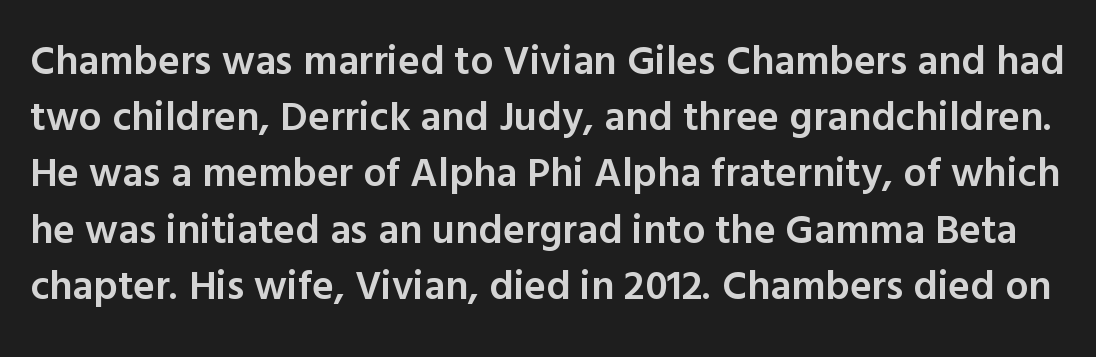
{"serif": "no", "italic": "no", "bold": "semi", "weight": "semibold", "width": "normal", "x_height": "medium", "monospaced": "no", "underline": "no", "line_spacing": "normal", "line_spacing_ratio": 1.37, "letter_spacing": "normal", "letter_spacing_em": 0.0, "glyph_px": 41}
